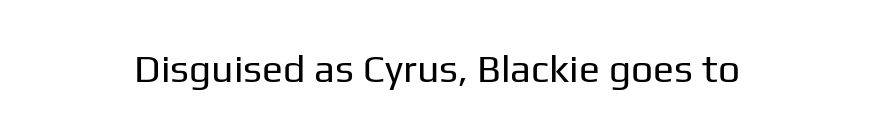
A typesetter would mark this as roman, not italic. The glyphs are unaccompanied by any horizontal stroke below them. The weight tops out at a normal text grade. Here the glyphs are tracked normally, forming tight word shapes. Letterform terminals end flat and unadorned throughout the passage.
